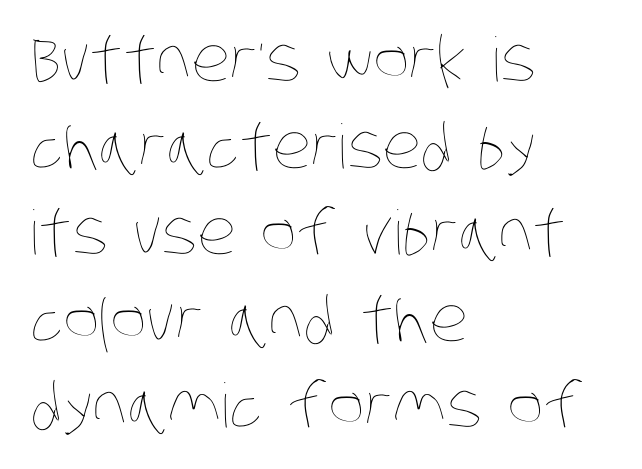
{"bold": "no", "weight": "thin", "width": "condensed", "stroke_contrast": "low", "x_height": "large", "monospaced": "no", "underline": "no", "align": "left", "line_spacing": "normal", "line_spacing_ratio": 1.42, "letter_spacing": "normal", "letter_spacing_em": 0.0, "glyph_px": 61}
